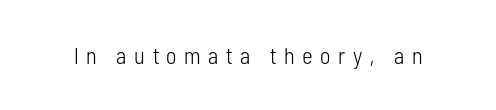
Q: Is the text bold? A: No.
Q: Is the text italic (slanted)? A: No, it is upright.
Q: Is the text underlined? A: No.
Q: Is the spacing between letters normal or unusually wide? A: Unusually wide.
